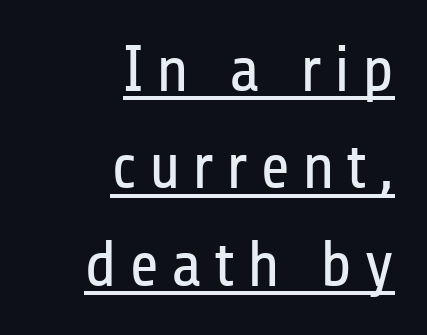
The image shows 65 px regular-weight, condensed sans-serif type, upright; set right-aligned, normal line spacing (1.5x), underlined; low stroke contrast and a medium x-height.
